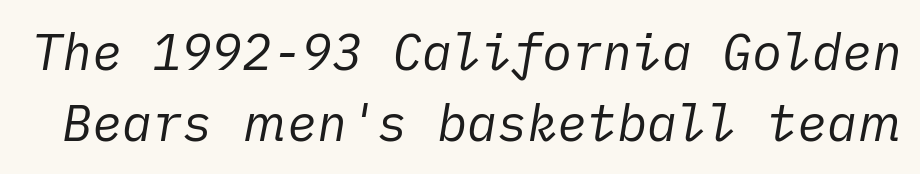
Leading: standard. In terms of posture, this sample is oblique. The strokes carry an ordinary text weight at most. Check under the words: just untouched page. Short note: letters normally spaced.
